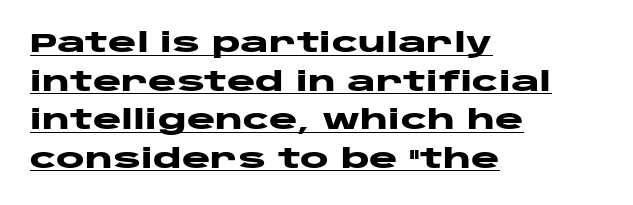
{"italic": "no", "bold": "yes", "underline": "yes", "align": "left", "line_spacing": "normal", "line_spacing_ratio": 1.43, "letter_spacing": "normal", "letter_spacing_em": 0.0, "glyph_px": 27}
